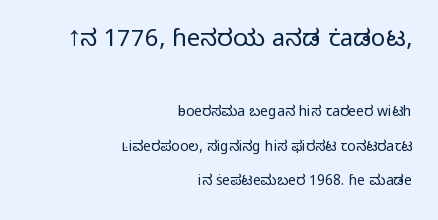
The image shows 24 px text type, upright; set right-aligned, loose line spacing (2.46x), normal letter spacing, not underlined; the first (top) block is 1.71x larger.
